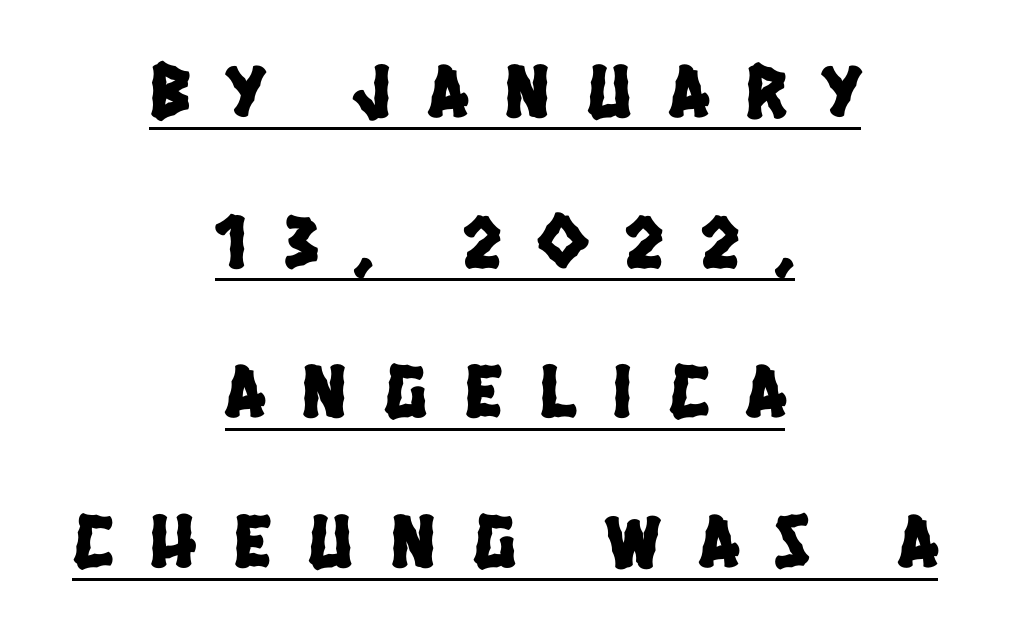
Q: Is the typeface a serif or a sans-serif typeface? A: Sans-serif.
Q: Is the text underlined? A: Yes.
Q: How is the paragraph aligned? A: Centered.
Q: Is the spacing between letters normal or unusually wide? A: Unusually wide.
Q: Is the spacing between lines tight, normal or loose? A: Loose.
Q: Width (condensed, normal, or wide)? A: Condensed.
Q: Stroke contrast? A: Low.
Q: x-height? A: Large.
Q: Monospaced? A: No.
